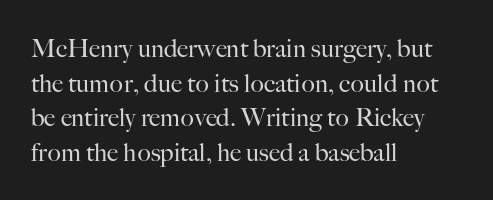
Q: Is the text bold? A: No.
Q: Is the text italic (slanted)? A: No, it is upright.
Q: Is the text underlined? A: No.
Q: How is the paragraph aligned? A: Left-aligned.
Q: Is the spacing between letters normal or unusually wide? A: Normal.
Q: Is the spacing between lines tight, normal or loose? A: Normal.
